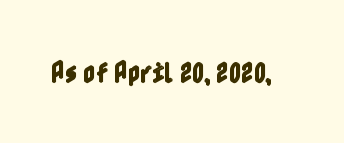
{"italic": "no", "underline": "no", "letter_spacing": "normal", "letter_spacing_em": 0.0, "glyph_px": 24}
